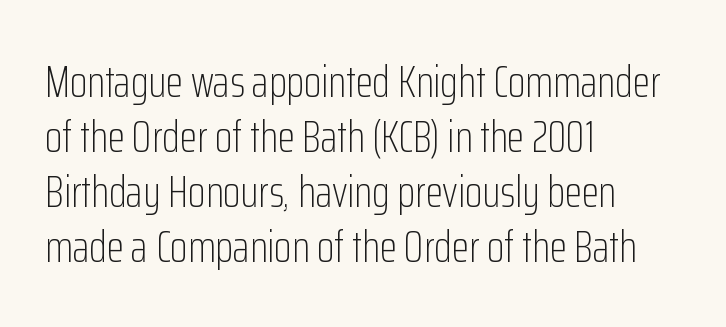
The image shows 45 px light, condensed sans-serif type, upright; set left-aligned, line spacing 1.22x, normal letter spacing, not underlined; low stroke contrast and a medium x-height.
